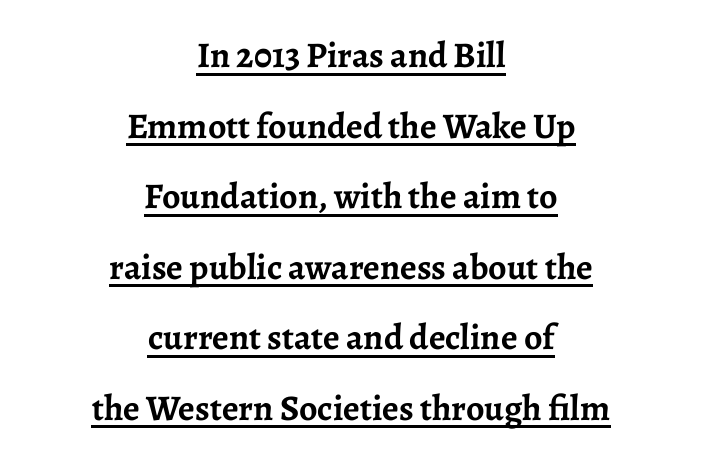
The line texture is even and compact thanks to regular tracking. Notice how the passage keeps no hard edge, just a central spine. Varying glyph widths throughout — classic text-font behaviour. You can tell it's not italic because the verticals are truly vertical. Compared with undecorated copy, this sample adds a rule below the words. Every letter is thick-stroked: bold, no question.
